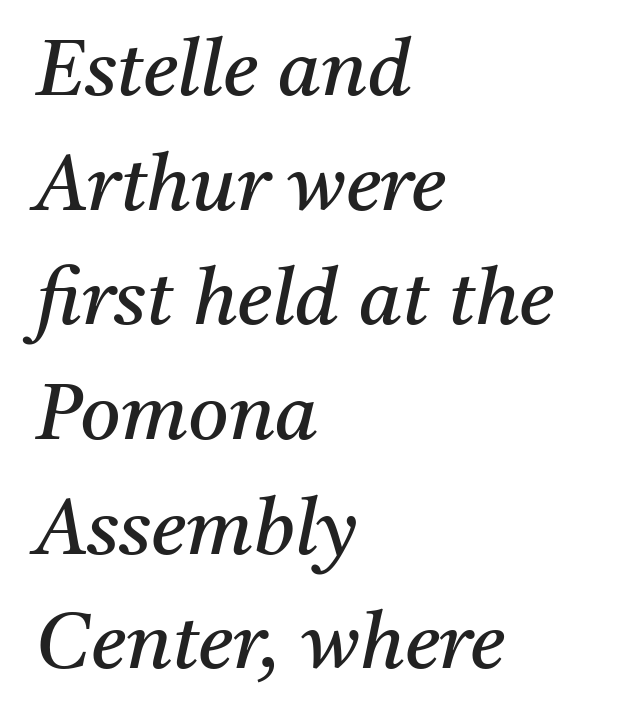
The image shows 78 px regular-weight serif type, italic (leaning right); set left-aligned, normal line spacing (1.47x), normal letter spacing, not underlined; medium stroke contrast and a medium x-height.
